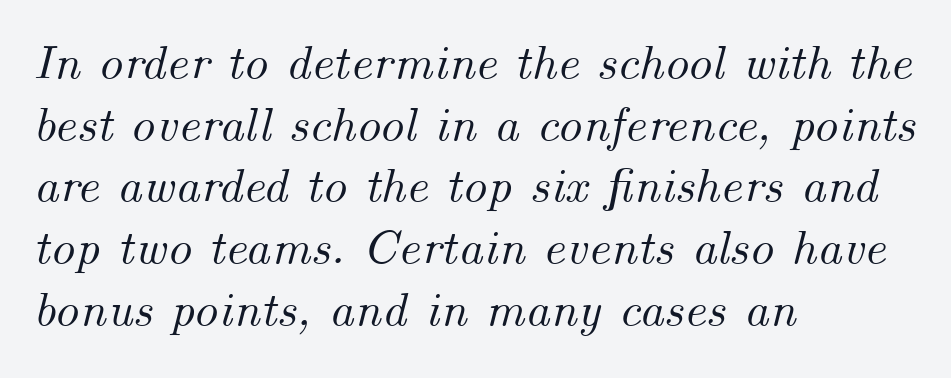
The image shows 49 px text type, italic (leaning right); set left-aligned, normal line spacing (1.26x), normal letter spacing, not underlined; medium stroke contrast and a small x-height.
